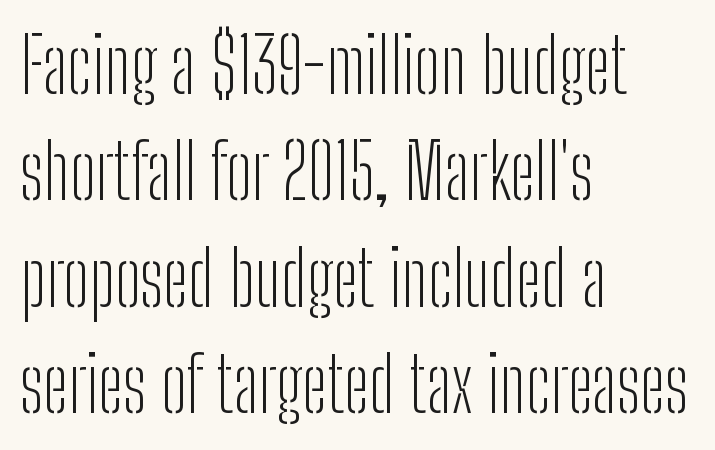
The image shows 75 px light, condensed sans-serif type, upright; set left-aligned, normal line spacing (1.42x), normal letter spacing, not underlined; low stroke contrast and a medium x-height.
